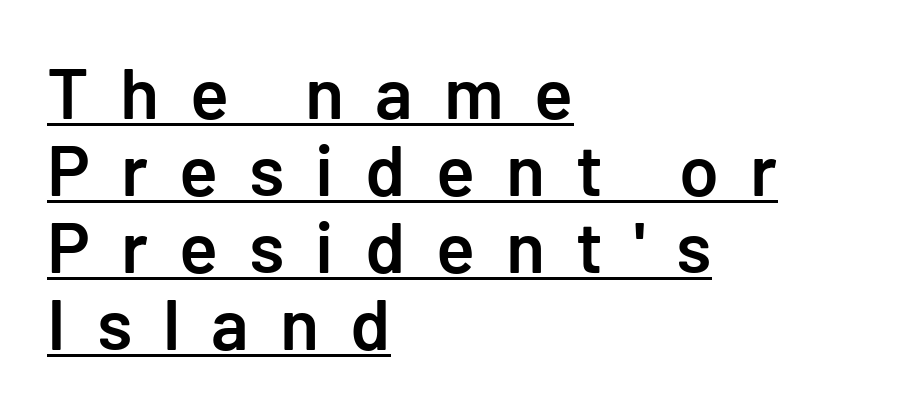
Q: Is the text bold? A: Semi-bold.
Q: Is the text italic (slanted)? A: No, it is upright.
Q: Is the typeface a serif or a sans-serif typeface? A: Sans-serif.
Q: Is the text underlined? A: Yes.
Q: How is the paragraph aligned? A: Left-aligned.
Q: Is the spacing between letters normal or unusually wide? A: Unusually wide.
Q: Is the spacing between lines tight, normal or loose? A: Tight.
Q: Width (condensed, normal, or wide)? A: Normal.
Q: Stroke contrast? A: Low.
Q: x-height? A: Medium.
